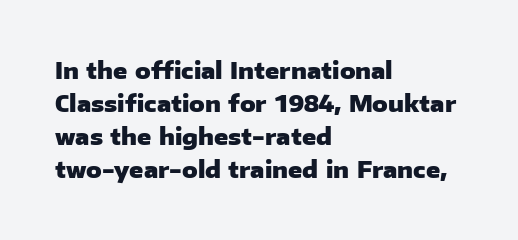
The image shows 23 px bold type, upright; set left-aligned, normal line spacing (1.44x), normal letter spacing, not underlined.
